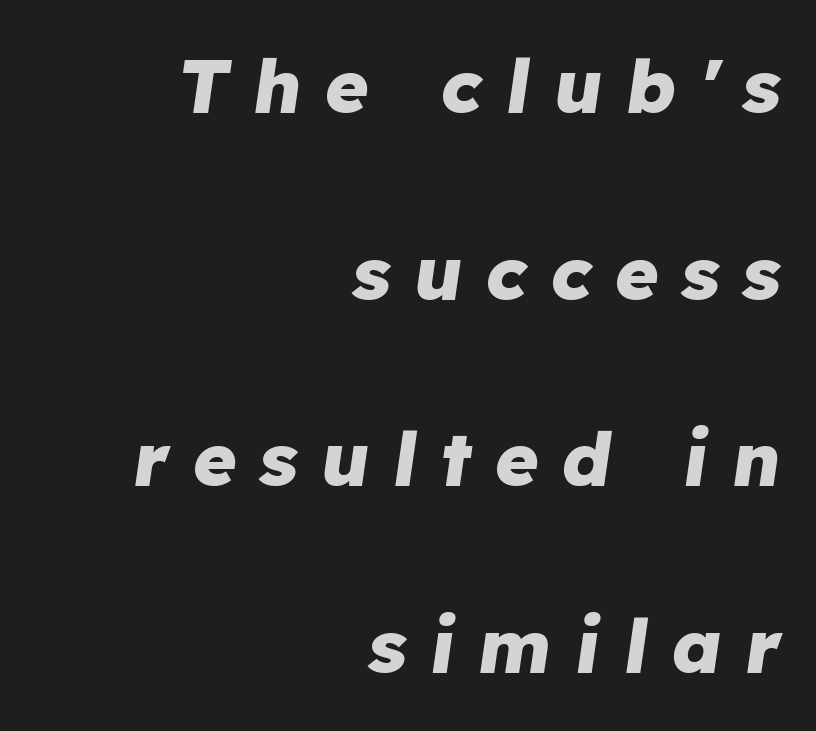
{"italic": "yes", "lean": "right", "slant_degrees": 8, "bold": "yes", "weight": "heavy", "width": "normal", "stroke_contrast": "low", "x_height": "medium", "monospaced": "no", "underline": "no", "align": "right", "line_spacing": "loose", "line_spacing_ratio": 2.49, "letter_spacing": "wide", "letter_spacing_em": 0.31, "glyph_px": 75}
